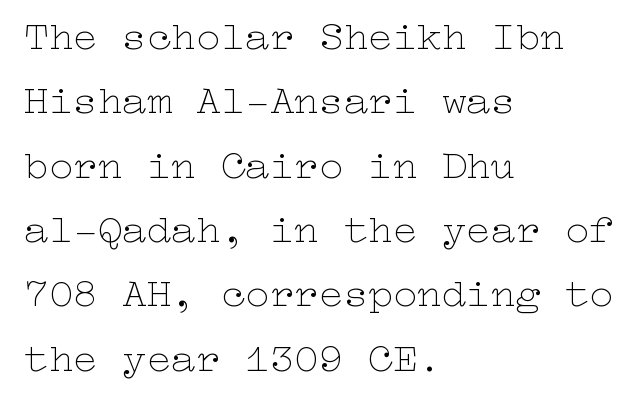
The image shows 41 px thin, wide type, upright; set left-aligned, normal line spacing (1.57x), normal letter spacing, not underlined; low stroke contrast and a medium x-height.
